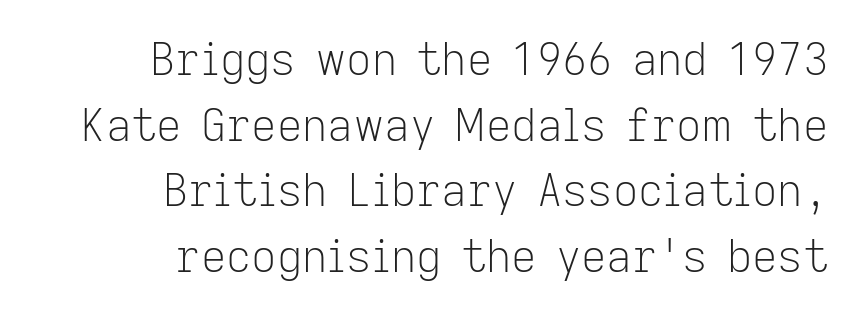
The image shows 44 px light sans-serif type, upright; set right-aligned, normal line spacing (1.49x), normal letter spacing, not underlined; low stroke contrast and a medium x-height.
